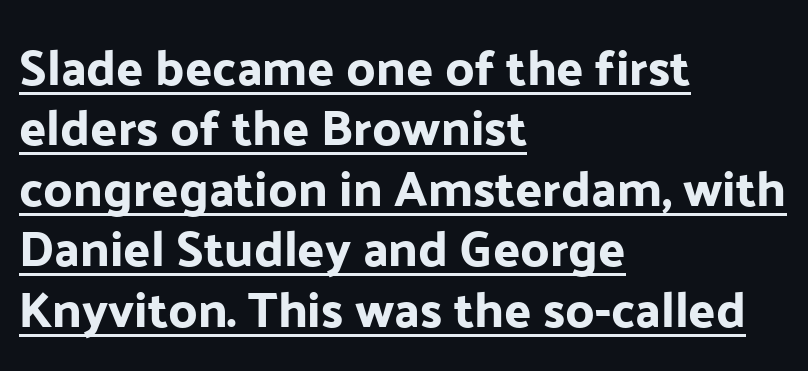
Caption: multi-line text, flush left, ragged right. Glyph-to-glyph distance matches everyday printed text. Underlining? Definitely there. Note the varied advance widths — an 'i' is clearly narrower than an 'm'. Regarding serifs, this sample does without them.
